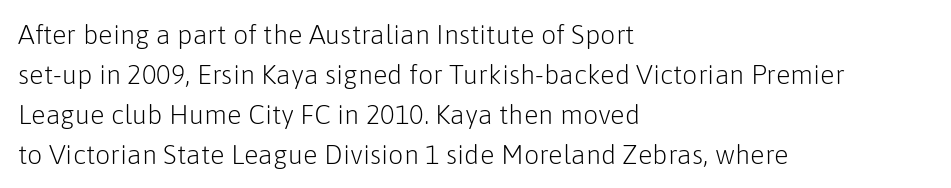
Italic: no, the glyphs are upright roman. Observe the ordinary spacing: letters are neighbours, not strangers. Line spacing here is normal. The zone under the glyphs is completely vacant. These lines stack with their left ends in a neat column.
